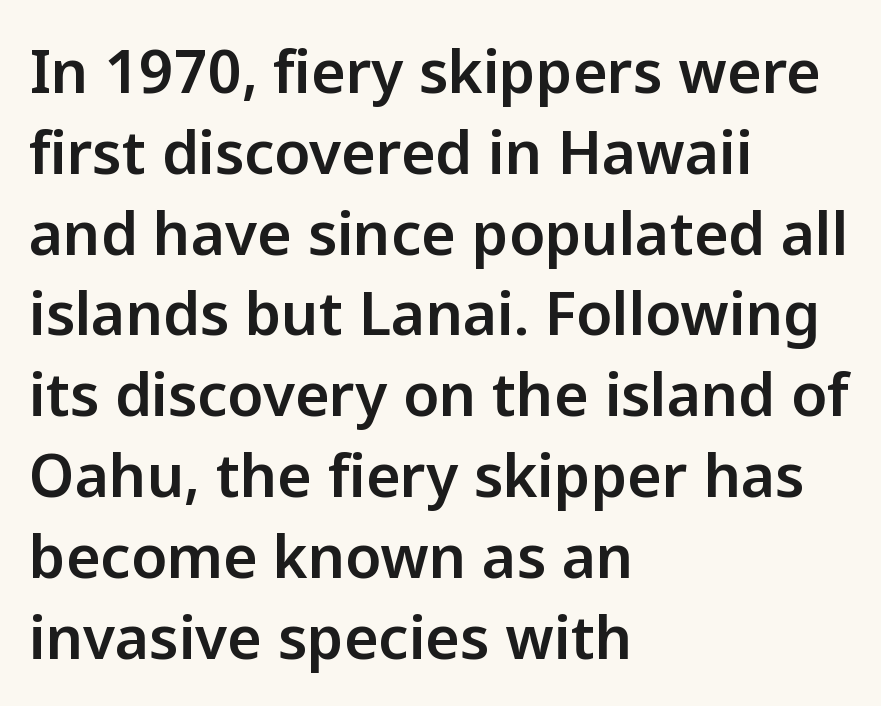
Summary of vertical rhythm: regular, with standard interline spacing. The designer went with a sans here, leaving each stem footless. These lines are set flush left with a ragged right edge. Does extra space separate the letters? No, they use regular spacing. Is there any slant? The stems are plumb. Descenders hang freely into open space.
